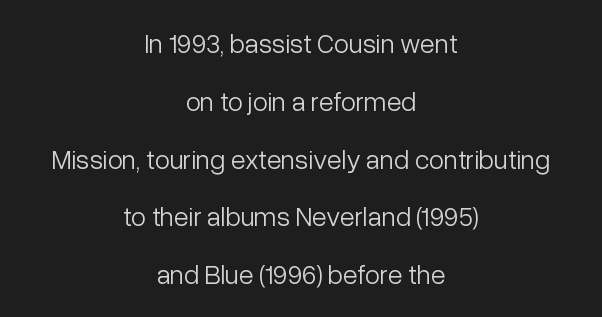
The image shows 27 px text type, upright; set centered, loose line spacing (2.14x), normal letter spacing, not underlined.
